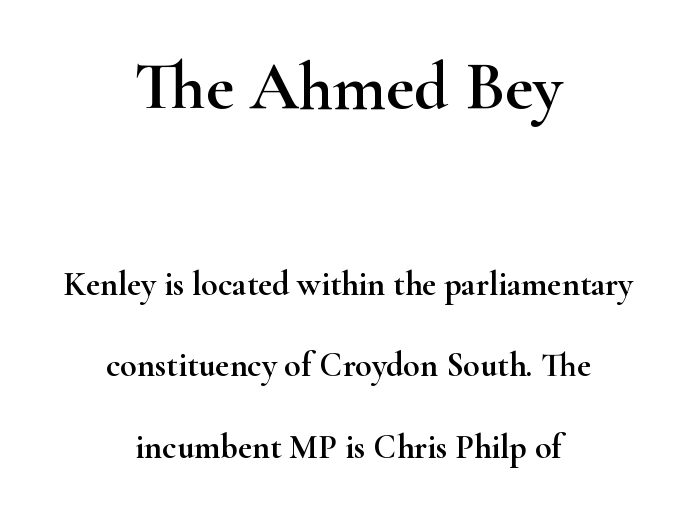
{"serif": "yes", "italic": "no", "width": "wide", "stroke_contrast": "high", "x_height": "small", "monospaced": "no", "underline": "no", "align": "center", "line_spacing": "loose", "line_spacing_ratio": 2.4, "letter_spacing": "normal", "letter_spacing_em": 0.0, "larger_block": "first", "size_ratio": 2.0, "glyph_px": 68}
